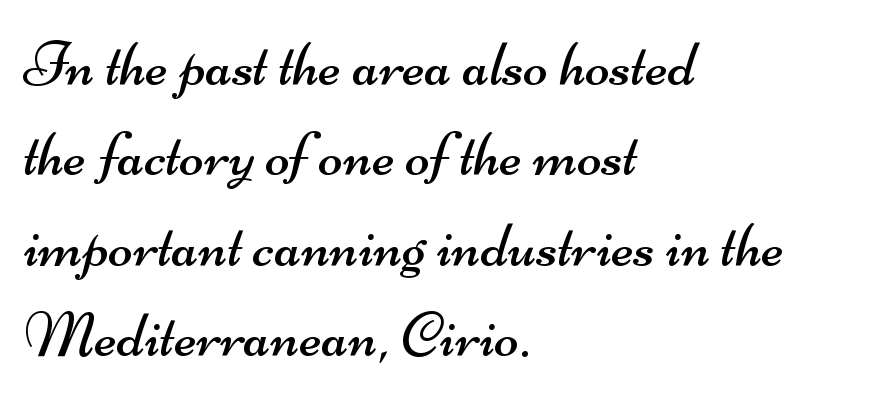
The image shows 65 px regular-weight, wide sans-serif type; set left-aligned, normal line spacing (1.39x), normal letter spacing, not underlined; medium stroke contrast and a small x-height.
